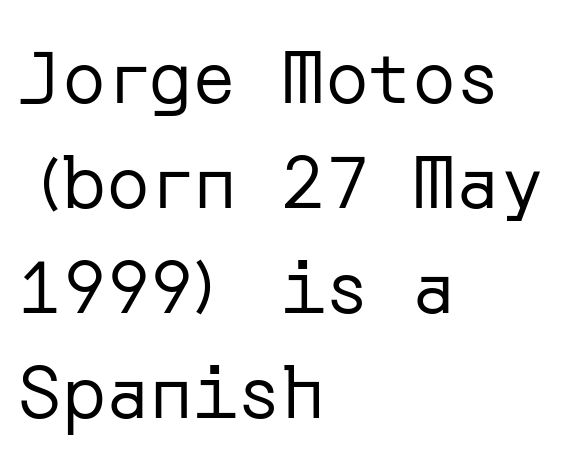
Style check: upright. The zone under the glyphs is completely vacant. The rag falls on the right side of this text block. Weight: regular or lighter. This is sans-serif lettering, the kind often seen on screens and signage. How would I describe the line gaps? Plain and ordinary.
